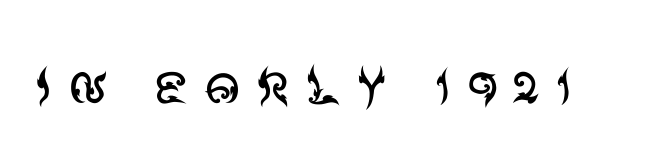
Characters remain perfectly vertical along every line. These glyphs show unthickened strokes, regular width or finer. Serif or sans? Sans — the stroke terminals are bare. The face used here is proportionally spaced, like ordinary book or web type. Underline: absent.
